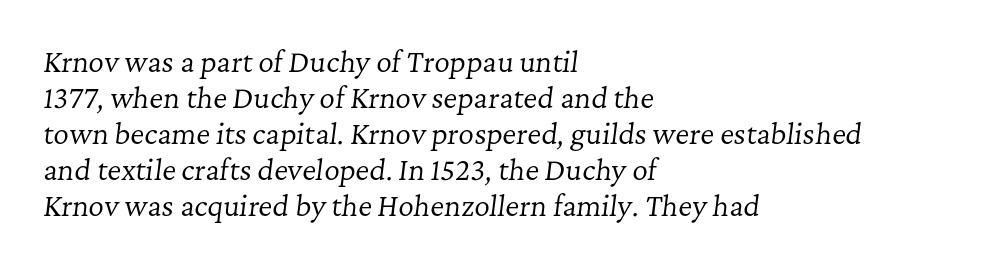
These lines sit exactly where default settings would place them. These lines were composed using italics. Glyph-to-glyph distance matches everyday printed text. Each row of text sits above clean, open space. Typeset ragged right — the left edge is the straight one. Heft: none added — not bold.
